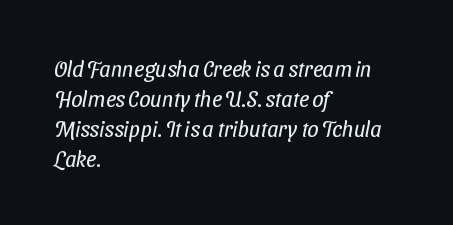
Observe the ordinary spacing: letters are neighbours, not strangers. Reading down the block, your eye returns to a fixed left position each line. Summary of weight: not heavy and not bold. Clear beneath every line of the passage. A normal amount of white space separates one row of letters from the next.
